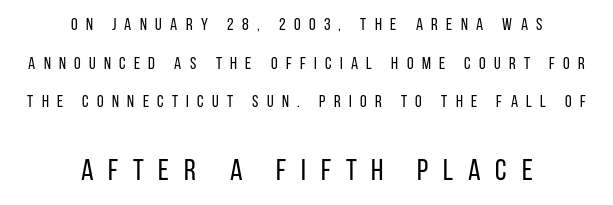
Q: Is the text bold? A: No.
Q: Is the text italic (slanted)? A: No, it is upright.
Q: Is the typeface a serif or a sans-serif typeface? A: Sans-serif.
Q: Is the text underlined? A: No.
Q: How is the paragraph aligned? A: Centered.
Q: Is the spacing between letters normal or unusually wide? A: Unusually wide.
Q: Is the spacing between lines tight, normal or loose? A: Loose.
Q: Which block of text is set in a larger size, the first (top) or the second (bottom)? A: The second (bottom) one.
Q: Width (condensed, normal, or wide)? A: Condensed.
Q: Stroke contrast? A: Low.
Q: x-height? A: Large.
Q: Monospaced? A: No.
